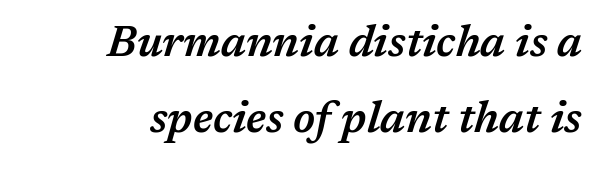
Spacing verdict: proportional, widths tailored to each character. The face used here has a pronounced slope to its letters. Students, note that the glyphs here touch the page at normal intervals. Decoration check: the copy has no underline. The glyphs have the mass of a demibold cut, below bold.
